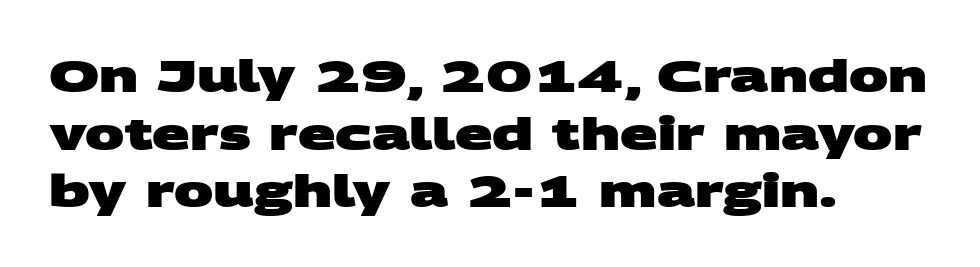
The image shows 44 px heavy, wide sans-serif type; set left-aligned, normal line spacing (1.31x), normal letter spacing, not underlined; medium stroke contrast and a large x-height.
